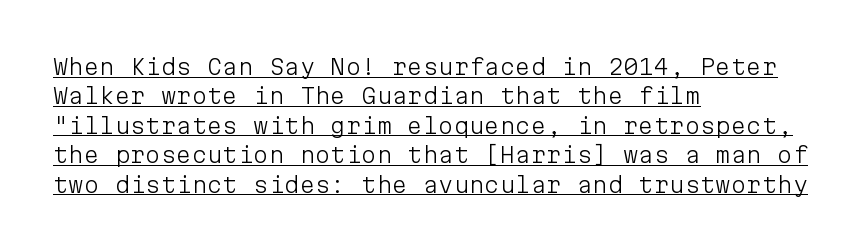
The image shows 22 px text type, upright; set left-aligned, normal line spacing (1.34x), normal letter spacing, underlined.
